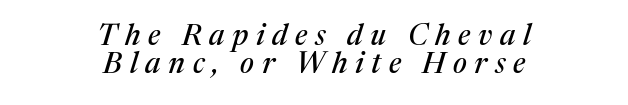
Would a proofreader flag this as italicized? Yes. Is this a fixed-width face? No — the glyphs have proportional, varying widths. Students, note that the glyphs here are deliberately spaced far apart. Teacher's note: observe the equal gaps on both sides — that is centered alignment.
